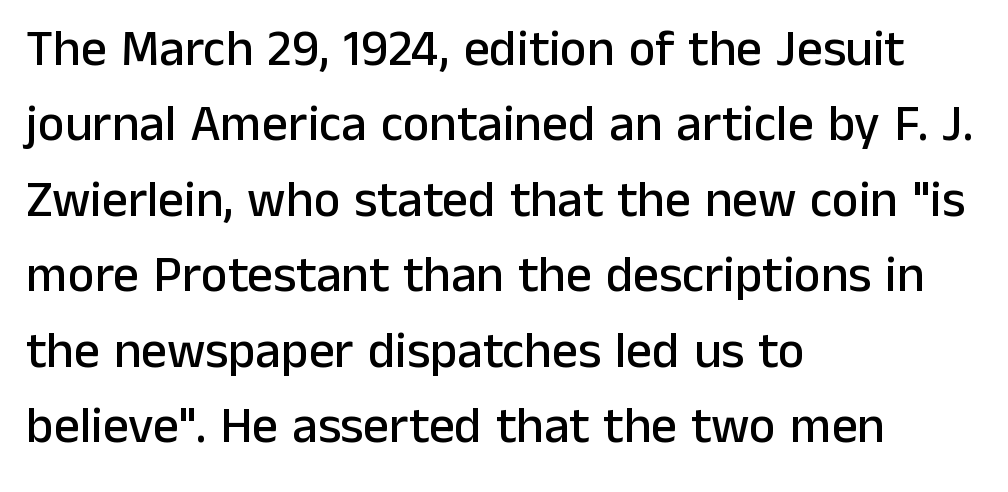
{"serif": "no", "italic": "no", "width": "normal", "stroke_contrast": "low", "x_height": "medium", "monospaced": "no", "underline": "no", "align": "left", "line_spacing": "normal", "line_spacing_ratio": 1.48, "letter_spacing": "normal", "letter_spacing_em": 0.0, "glyph_px": 51}
